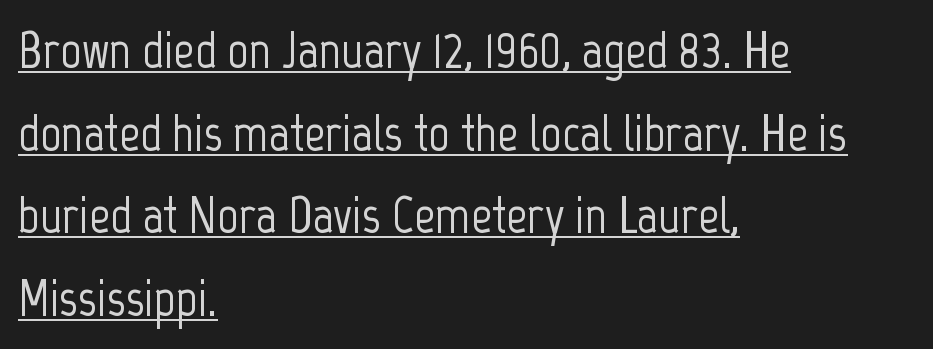
The text block is weighted toward the left margin, trailing off unevenly rightward. A roman cut, with each character standing at attention. Rows of type keep a routine distance in the vertical direction. These lines are rendered in a variable-pitch font.
